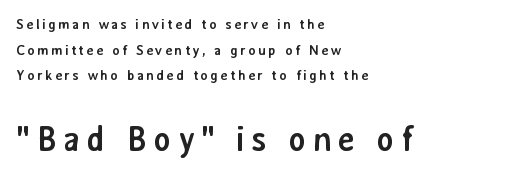
Reading down the block, your eye returns to a fixed left position each line. Every letter is thick-stroked: bold, no question. It's the straight-up-and-down kind of type. These lines are rendered in a variable-pitch font. The designer gave the closing block more size than the opening block. Each row of text sits above clean, open space.
